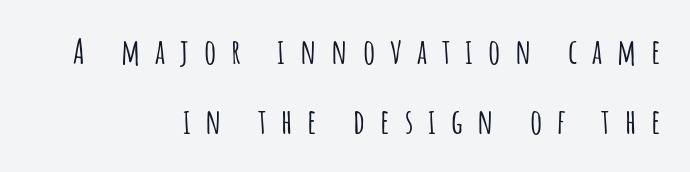
The image shows 34 px condensed sans-serif type, upright; set right-aligned, loose line spacing (2.05x), unusually wide letter spacing (+0.44 em), not underlined; low stroke contrast and a large x-height.
